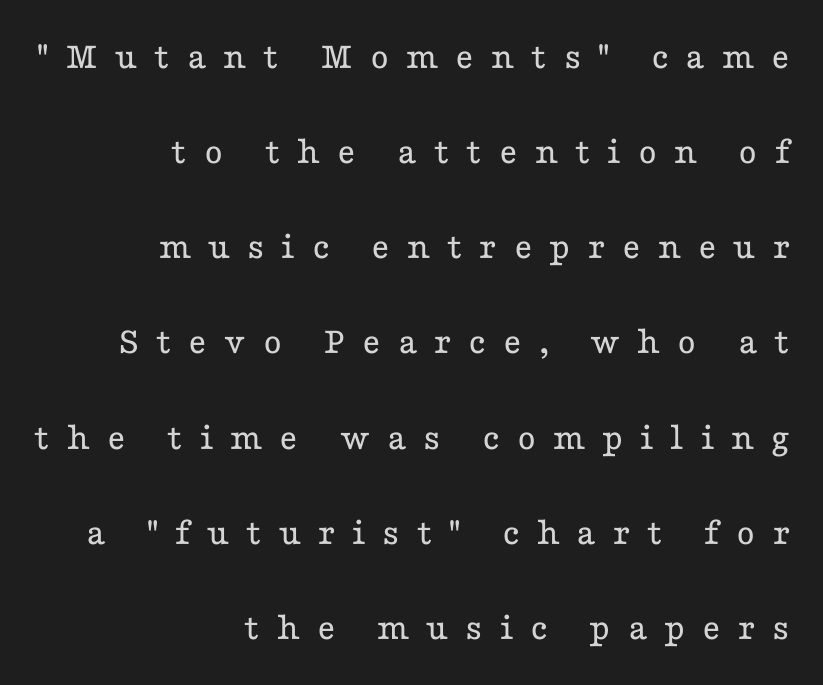
Each letter's strokes conclude with small projecting serifs. Glyph-to-glyph distance is far greater than everyday printed text. The passage shown is not bold in any degree. The type sits square on the baseline with zero lean. Typeset ragged left — the right edge is the straight one. The space between consecutive lines is lavish.
